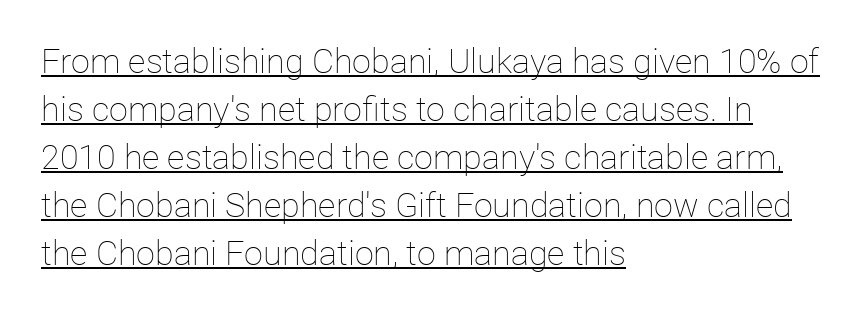
{"italic": "no", "bold": "no", "weight": "thin", "width": "normal", "stroke_contrast": "low", "x_height": "medium", "monospaced": "no", "underline": "yes", "align": "left", "line_spacing": "normal", "line_spacing_ratio": 1.41, "letter_spacing": "normal", "letter_spacing_em": 0.0, "glyph_px": 34}
